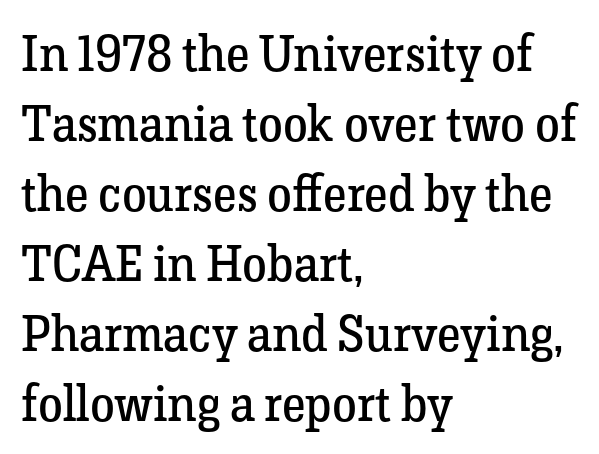
Q: Is the text bold? A: No.
Q: Is the text italic (slanted)? A: No, it is upright.
Q: Is the typeface a serif or a sans-serif typeface? A: Serif.
Q: Is the text underlined? A: No.
Q: How is the paragraph aligned? A: Left-aligned.
Q: Is the spacing between letters normal or unusually wide? A: Normal.
Q: Is the spacing between lines tight, normal or loose? A: Normal.
Q: Width (condensed, normal, or wide)? A: Normal.
Q: Stroke contrast? A: Low.
Q: x-height? A: Medium.
Q: Monospaced? A: No.
